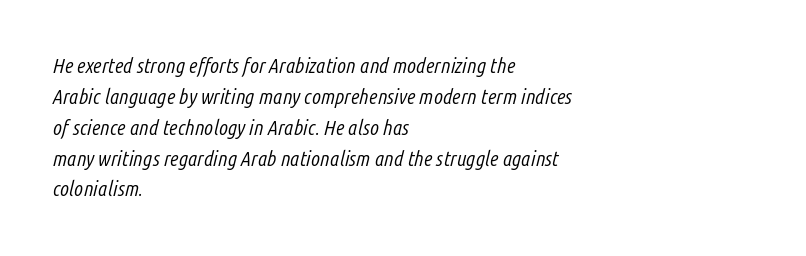
Glyph-to-glyph distance matches everyday printed text. Stem width sits at or under what a default text font uses. A clean baseline with only descenders dipping below it. In terms of posture, this sample is oblique. Visually the block forms a straight wall on the left and a jagged coastline on the right. The vertical gap from one line to the next is medium.
